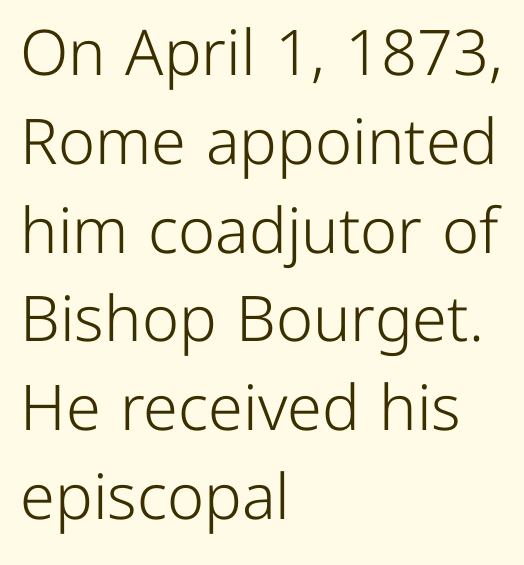
I'd call this a sans setting — the letters go barefoot. No italicization has been applied; the sample stays upright. Left-aligned paragraph, ragged on the right. Is this a fixed-width face? No — the glyphs have proportional, varying widths. No extra ink here — the face is not bold.
